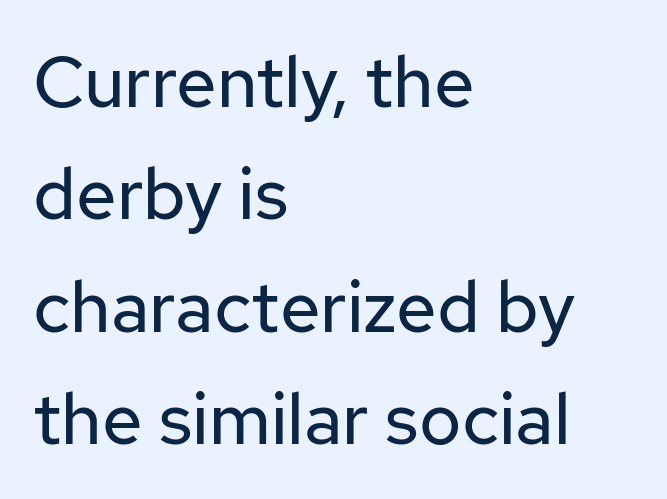
The image shows 72 px regular-weight sans-serif type, upright; set left-aligned, normal line spacing (1.56x), normal letter spacing, not underlined; low stroke contrast and a medium x-height.
